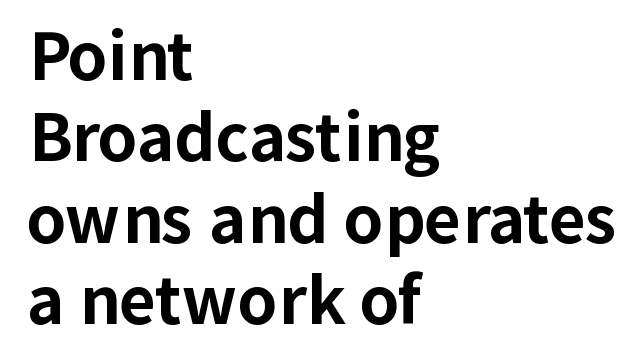
{"serif": "no", "italic": "no", "bold": "yes", "weight": "bold", "width": "normal", "stroke_contrast": "low", "x_height": "medium", "monospaced": "no", "underline": "no", "align": "left", "line_spacing": "normal", "line_spacing_ratio": 1.27, "letter_spacing": "normal", "letter_spacing_em": 0.0, "glyph_px": 64}
